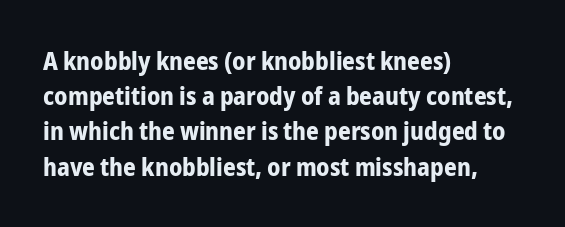
The image shows 25 px bold type, upright; set left-aligned, normal line spacing (1.41x), normal letter spacing, not underlined.
